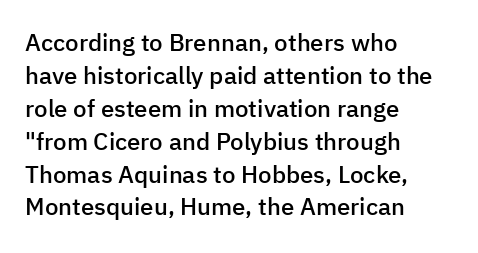
Q: Is the text bold? A: Semi-bold.
Q: Is the text italic (slanted)? A: No, it is upright.
Q: Is the text underlined? A: No.
Q: How is the paragraph aligned? A: Left-aligned.
Q: Is the spacing between letters normal or unusually wide? A: Normal.
Q: Is the spacing between lines tight, normal or loose? A: Normal.
